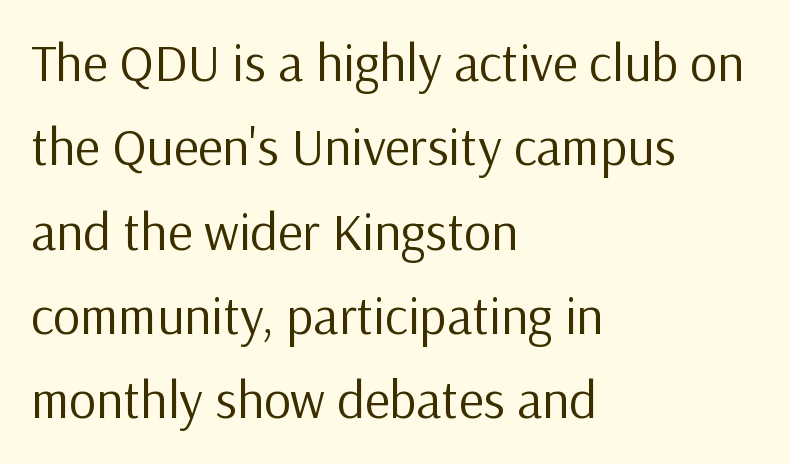
{"serif": "no", "italic": "no", "bold": "no", "weight": "regular", "width": "normal", "stroke_contrast": "low", "x_height": "medium", "monospaced": "no", "underline": "no", "align": "left", "line_spacing": "normal", "line_spacing_ratio": 1.59, "letter_spacing": "normal", "letter_spacing_em": 0.0, "glyph_px": 53}
